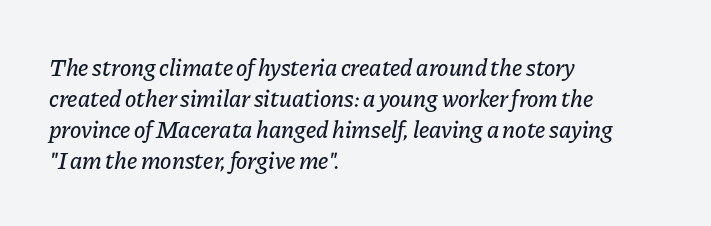
In terms of posture, this sample is oblique. Beneath every word, the page is bare. The lines sit at an ordinary, default distance from one another. Line starts are locked; line ends wander. Caption: standard tracking, unaltered.
